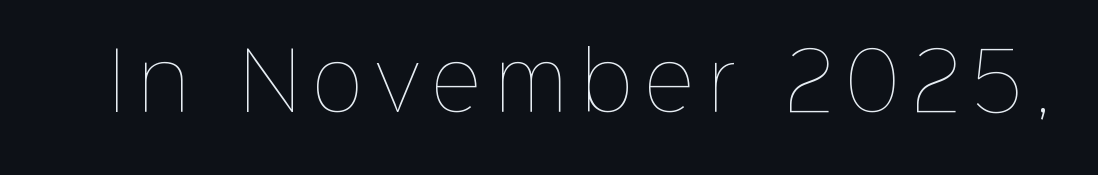
You could not count columns in this text — the font is proportionally spaced. The font's upright variant was chosen for this text. The area under the type is left untouched. Is this a heavy cut? Hardly; it is regular or lighter.
